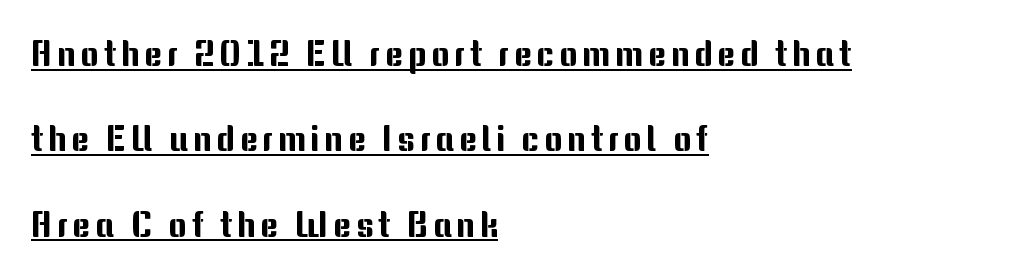
This sample is left-justified, so line endings fall wherever the words run out. The face used here is proportionally spaced, like ordinary book or web type. This block would shrink considerably if given ordinary leading; it's expanded now. In designer terms, the underline attribute is active on this setting. You can tell it's not italic because the verticals are truly vertical. Nothing sits at the stroke ends, so this counts as sans-serif.
